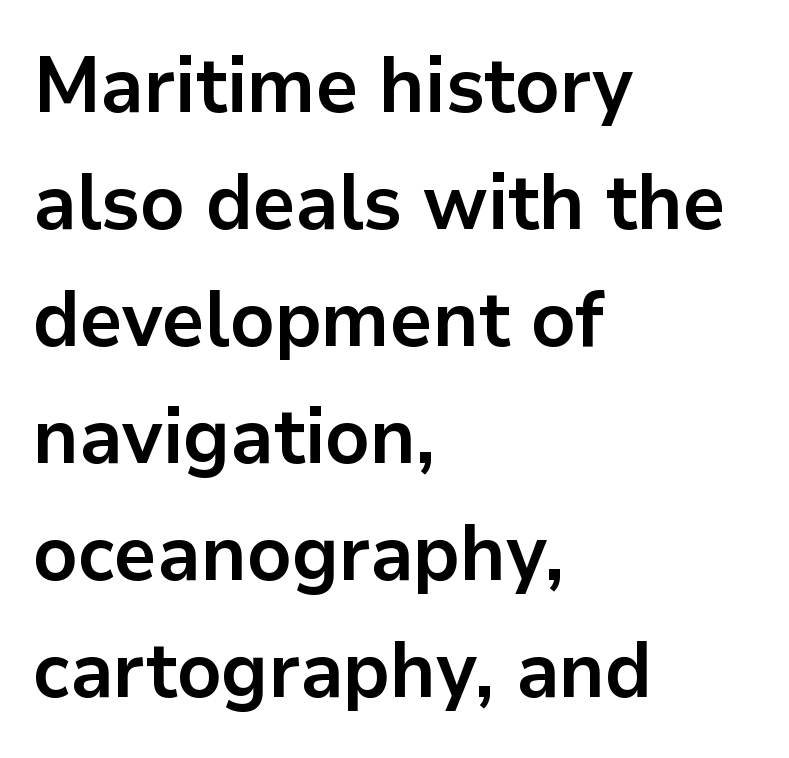
No word sits above an underline. A student would call this left alignment; a typographer would say flush left, rag right. Italic? Not at all — the glyphs are vertical. A sans-serif font was chosen for this passage. The letters sit at their default tracking, neither squeezed nor spread.
